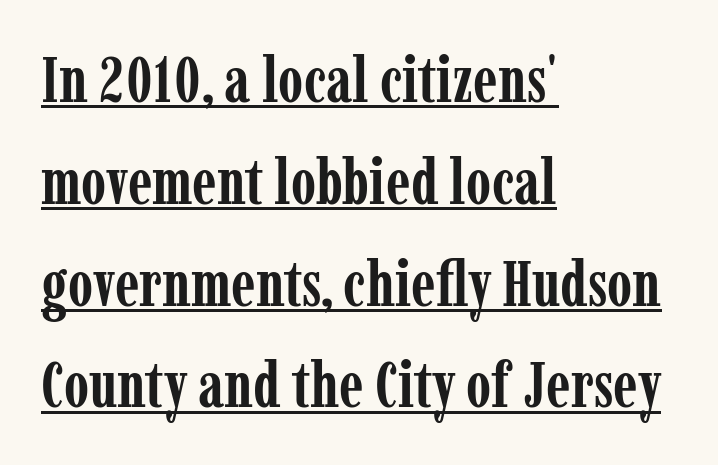
Q: Is the text bold? A: Yes.
Q: Is the text italic (slanted)? A: No, it is upright.
Q: Is the typeface a serif or a sans-serif typeface? A: Serif.
Q: Is the text underlined? A: Yes.
Q: How is the paragraph aligned? A: Left-aligned.
Q: Is the spacing between letters normal or unusually wide? A: Normal.
Q: Is the spacing between lines tight, normal or loose? A: Normal.
Q: Width (condensed, normal, or wide)? A: Condensed.
Q: Stroke contrast? A: Low.
Q: x-height? A: Medium.
Q: Monospaced? A: No.
